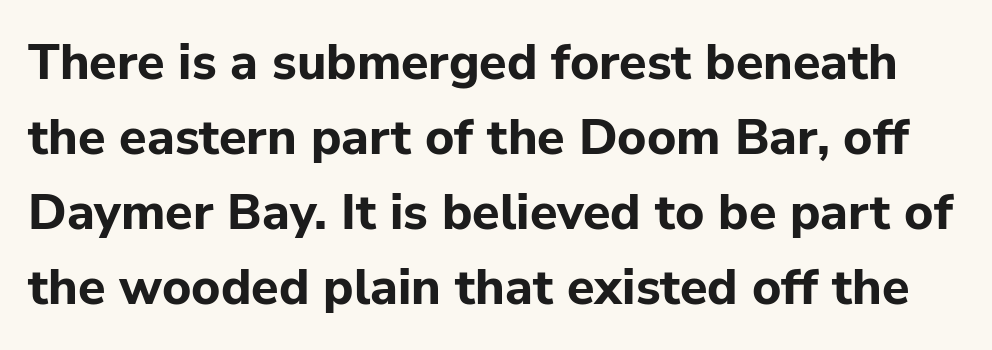
{"serif": "no", "italic": "no", "bold": "yes", "weight": "bold", "width": "normal", "stroke_contrast": "low", "x_height": "medium", "monospaced": "no", "underline": "no", "line_spacing": "normal", "line_spacing_ratio": 1.5, "letter_spacing": "normal", "letter_spacing_em": 0.0, "glyph_px": 50}
